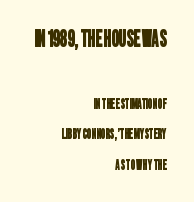
A typesetter would call this zero additional tracking. The leading is generous, giving the passage an open texture. Of the two passages, the one on top uses the larger point size. This sample is right-justified, so line beginnings fall wherever the words allow. Letters rest on an invisible, unmarked baseline.
